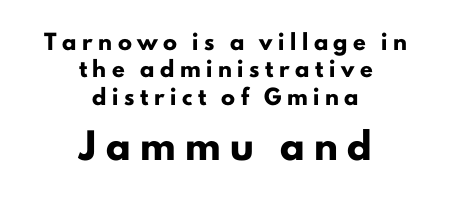
The image shows 24 px bold type, upright; set centered, loose line spacing (1.95x), unusually wide letter spacing (+0.4 em), not underlined; the second (bottom) block is 1.71x larger.
